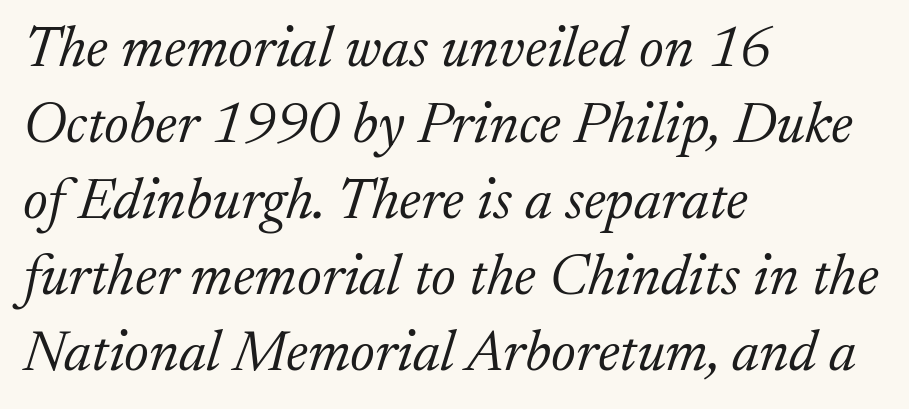
Short and long lines alike share a common starting point at left. It's the slanting kind of type. Stems here are at most as thick as an everyday book face. Nobody touched the tracking dial on this one. Each letter keeps its own natural width here, so spacing adapts to shape.
